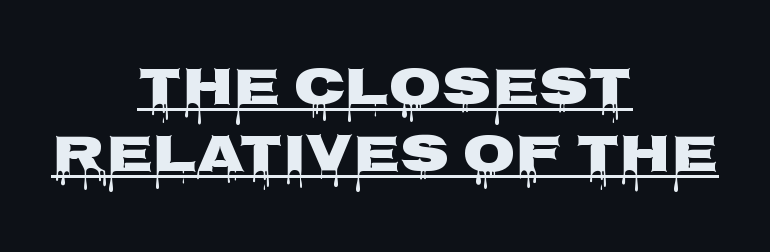
{"serif": "no", "italic": "no", "width": "wide", "stroke_contrast": "low", "x_height": "large", "monospaced": "no", "underline": "yes", "align": "center", "line_spacing_ratio": 1.24, "letter_spacing": "normal", "letter_spacing_em": 0.0, "glyph_px": 54}
